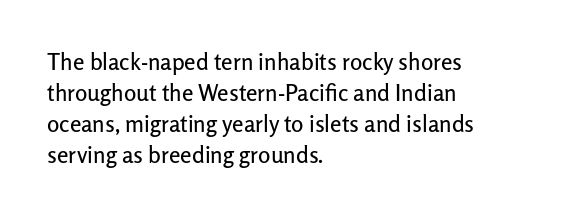
The designer left line spacing at the default. Glance below the letters and you will spot only blank space. The letters sit at their default tracking, neither squeezed nor spread. If you drew a line through each stem, it would be perfectly vertical. The compositor pushed each line to the left boundary.
